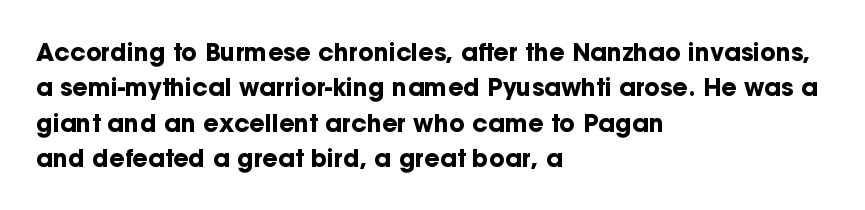
{"italic": "no", "bold": "yes", "underline": "no", "align": "left", "line_spacing": "normal", "line_spacing_ratio": 1.47, "letter_spacing": "normal", "letter_spacing_em": 0.0, "glyph_px": 24}
